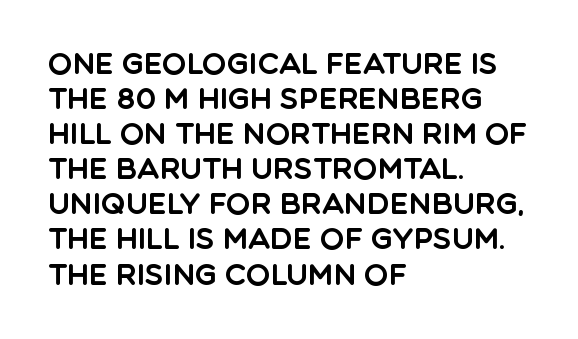
The image shows 29 px sans-serif type, upright; set left-aligned, line spacing 1.21x, normal letter spacing, not underlined; a large x-height.
